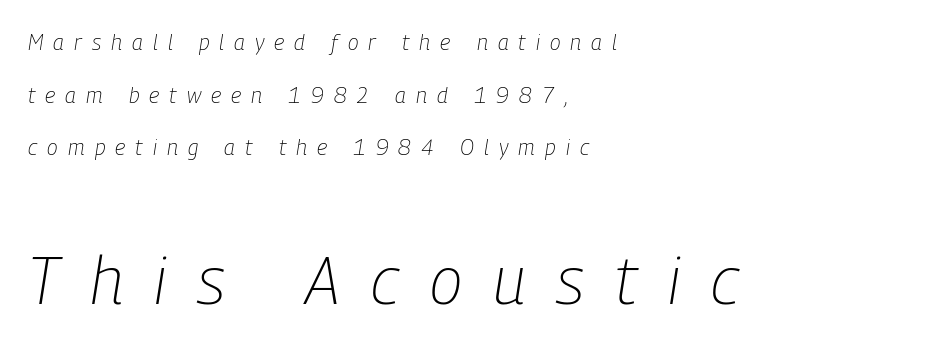
Q: Is the text bold? A: No.
Q: Is the text italic (slanted)? A: Yes, it leans right by about 9 degrees.
Q: Is the text underlined? A: No.
Q: How is the paragraph aligned? A: Left-aligned.
Q: Is the spacing between letters normal or unusually wide? A: Unusually wide.
Q: Is the spacing between lines tight, normal or loose? A: Loose.
Q: Which block of text is set in a larger size, the first (top) or the second (bottom)? A: The second (bottom) one.
Q: Width (condensed, normal, or wide)? A: Condensed.
Q: Stroke contrast? A: Low.
Q: x-height? A: Medium.
Q: Monospaced? A: No.
